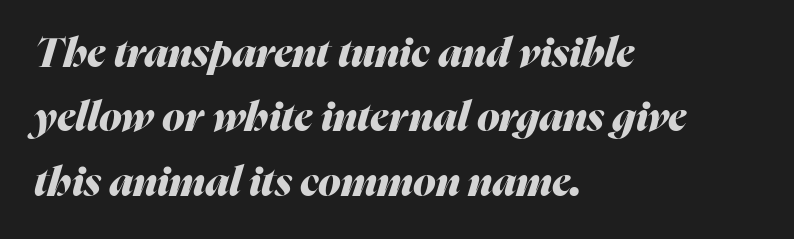
Posture: slanted. This sample keeps an unexceptional amount of space between lines. The letters sit at their default tracking, neither squeezed nor spread. The rag falls on the right side of this text block. Look at the stroke-to-counter ratio: heavy, a bold. Lines of text with bare space underneath.
